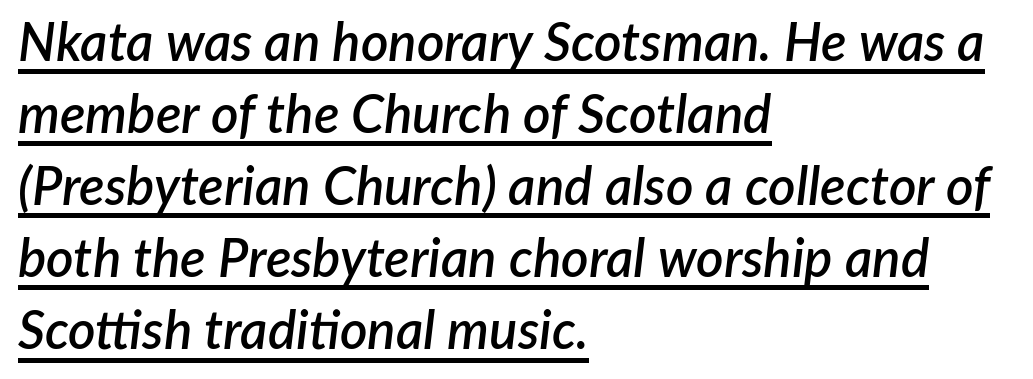
One glance says typical: line gaps are just what's usual. Typeset ragged right — the left edge is the straight one. Is this a fixed-width face? No — the glyphs have proportional, varying widths. This is the in-between weight designers call semibold or demi. These lines keep a tight, regular rhythm from letter to letter.
